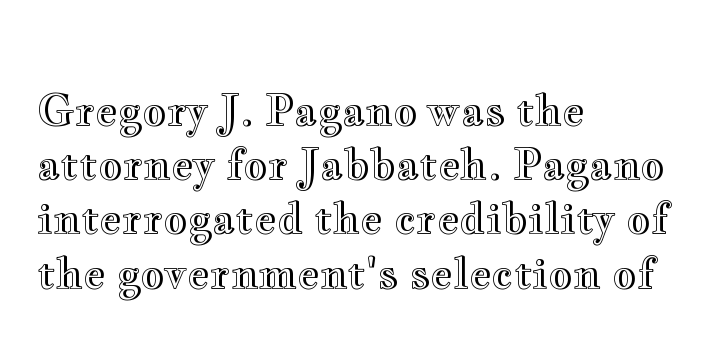
{"italic": "no", "width": "wide", "x_height": "small", "monospaced": "no", "underline": "no", "align": "left", "line_spacing": "normal", "line_spacing_ratio": 1.29, "letter_spacing": "normal", "letter_spacing_em": 0.0, "glyph_px": 42}
